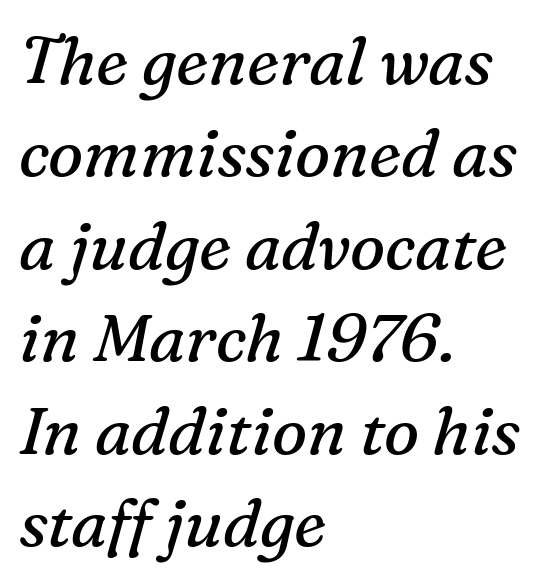
{"serif": "yes", "italic": "yes", "lean": "right", "slant_degrees": 16, "bold": "no", "weight": "regular", "width": "normal", "stroke_contrast": "medium", "x_height": "medium", "monospaced": "no", "underline": "no", "align": "left", "line_spacing": "normal", "line_spacing_ratio": 1.4, "letter_spacing": "normal", "letter_spacing_em": 0.0, "glyph_px": 66}
